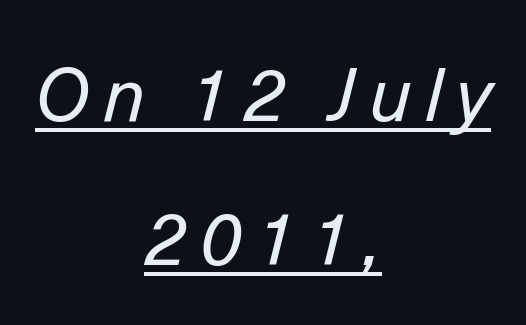
The image shows 74 px regular-weight type, italic (leaning right); set centered, loose line spacing (1.94x), underlined; low stroke contrast and a medium x-height.
